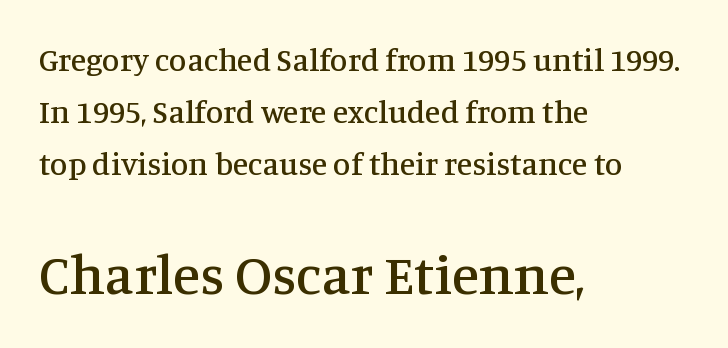
Q: Is the text italic (slanted)? A: No, it is upright.
Q: Is the typeface a serif or a sans-serif typeface? A: Serif.
Q: Is the text underlined? A: No.
Q: How is the paragraph aligned? A: Left-aligned.
Q: Is the spacing between letters normal or unusually wide? A: Normal.
Q: Is the spacing between lines tight, normal or loose? A: Normal.
Q: Which block of text is set in a larger size, the first (top) or the second (bottom)? A: The second (bottom) one.
Q: Width (condensed, normal, or wide)? A: Normal.
Q: Stroke contrast? A: Medium.
Q: x-height? A: Large.
Q: Monospaced? A: No.
